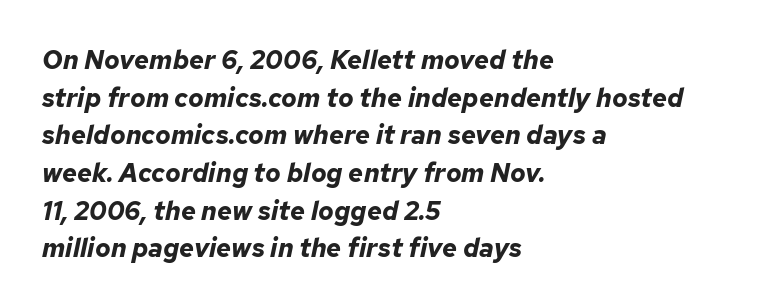
Does the copy run flush right? No — it runs flush left. Weight: bold. A clean baseline with only descenders dipping below it. This is oblique type, the kind used for emphasis or titles. Glyph-to-glyph distance matches everyday printed text. Vertical spacing — default.
